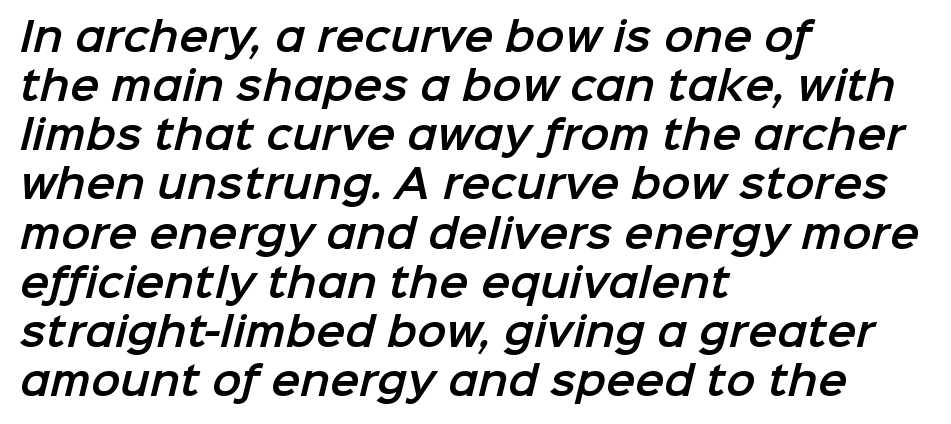
{"serif": "no", "width": "normal", "stroke_contrast": "low", "x_height": "medium", "monospaced": "no", "underline": "no", "align": "left", "line_spacing": "normal", "line_spacing_ratio": 1.26, "letter_spacing": "normal", "letter_spacing_em": 0.0, "glyph_px": 39}
